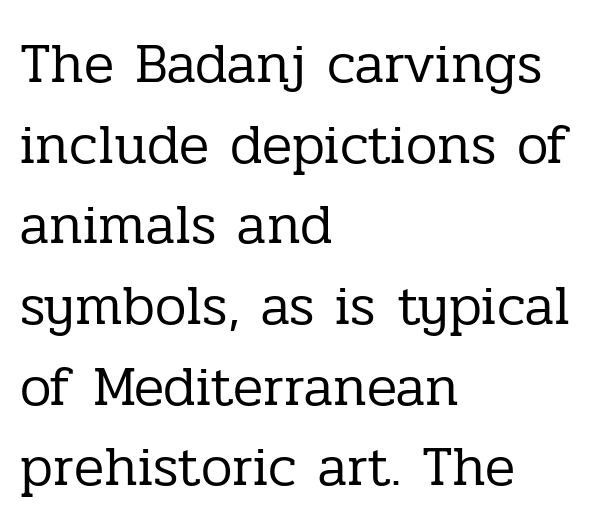
The image shows 56 px regular-weight serif type, upright; set left-aligned, normal line spacing (1.44x), normal letter spacing, not underlined; low stroke contrast and a medium x-height.
